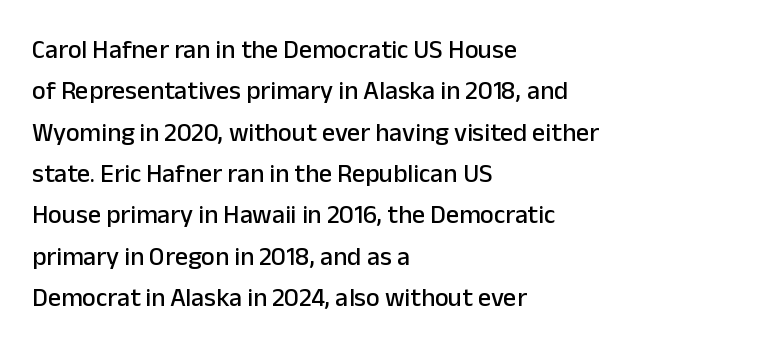
The image shows 26 px text type, upright; set left-aligned, normal line spacing (1.59x), normal letter spacing, not underlined.
